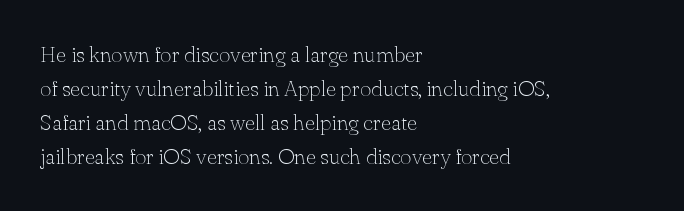
{"italic": "no", "bold": "no", "underline": "no", "align": "left", "line_spacing": "normal", "line_spacing_ratio": 1.55, "letter_spacing": "normal", "letter_spacing_em": 0.0, "glyph_px": 22}
